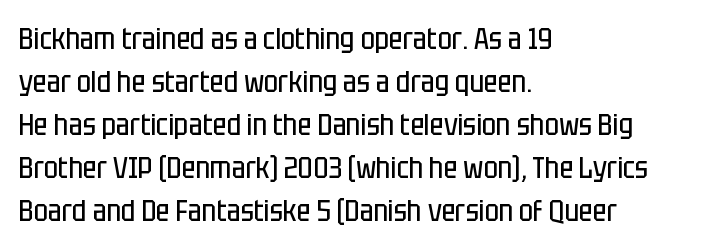
Is this a fixed-width face? No — the glyphs have proportional, varying widths. The face looks like a standard text weight, possibly lighter. The passage shown has conventional tracking throughout. No feet cap the strokes, marking this as sans-serif type. Line spacing here is normal.
